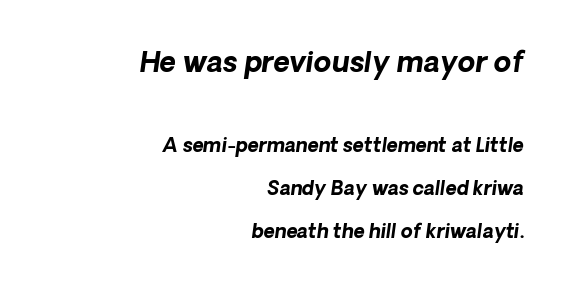
The image shows 28 px bold type, italic (leaning right); set right-aligned, loose line spacing (2.26x), normal letter spacing, not underlined; the first (top) block is 1.47x larger; low stroke contrast and a medium x-height.
